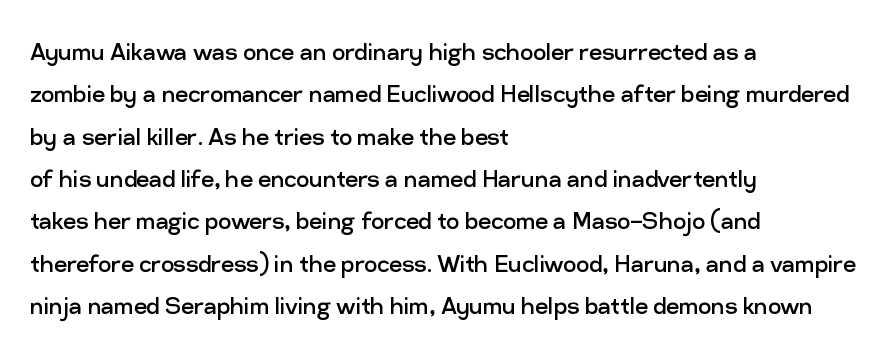
{"serif": "no", "italic": "no", "bold": "no", "weight": "regular", "width": "normal", "stroke_contrast": "low", "x_height": "medium", "monospaced": "no", "underline": "no", "align": "left", "line_spacing": "normal", "line_spacing_ratio": 1.46, "letter_spacing": "normal", "letter_spacing_em": 0.0, "glyph_px": 29}
